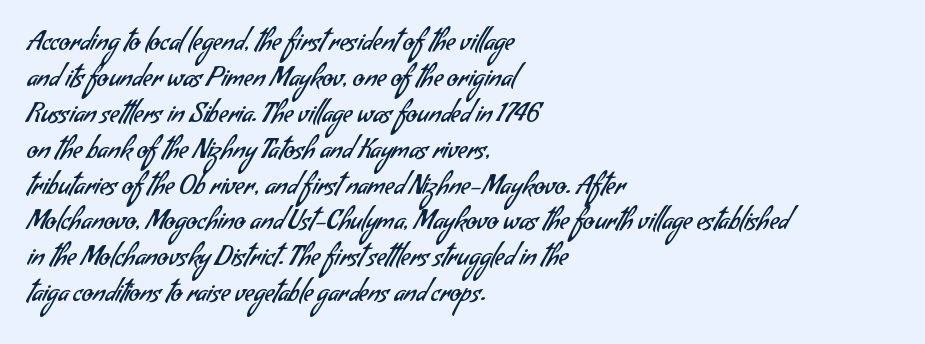
{"bold": "no", "underline": "no", "align": "left", "line_spacing": "normal", "line_spacing_ratio": 1.38, "letter_spacing": "normal", "letter_spacing_em": 0.0, "glyph_px": 26}
